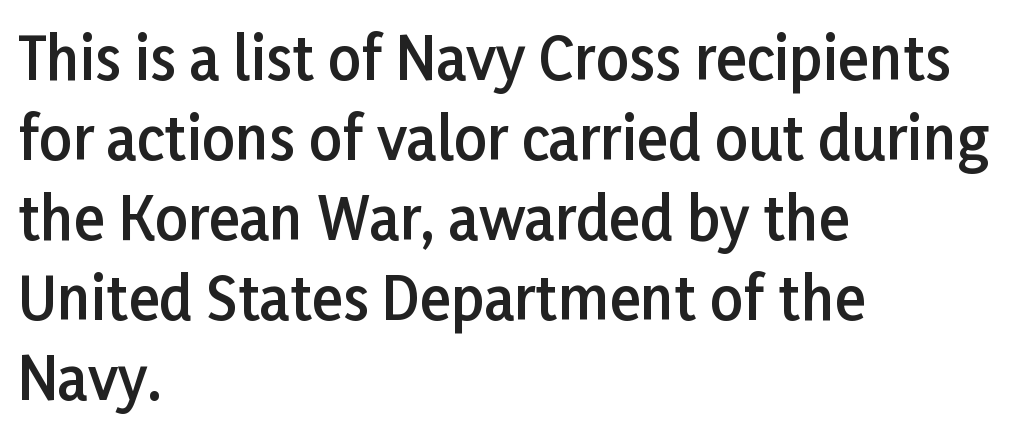
{"serif": "no", "italic": "no", "bold": "semi", "weight": "semibold", "width": "normal", "stroke_contrast": "low", "x_height": "medium", "monospaced": "no", "underline": "no", "align": "left", "line_spacing": "normal", "line_spacing_ratio": 1.38, "letter_spacing": "normal", "letter_spacing_em": 0.0, "glyph_px": 58}
